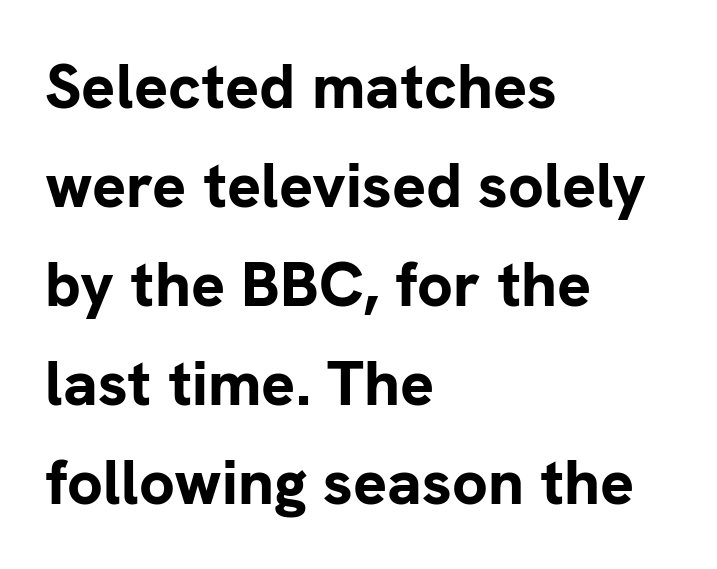
The face used here is a sans, in the tradition of grotesques and geometrics. Character widths vary here, with narrow letters taking less room than wide ones. The gaps between neighbouring characters are ordinary and unremarkable. The line-height multiplier appears to be the usual default. Rule under the text: the space is simply empty.
